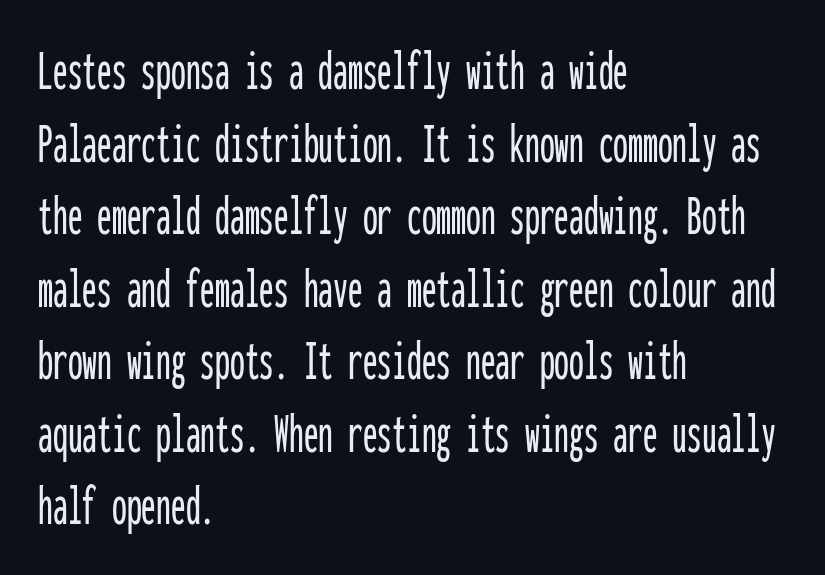
The image shows 59 px condensed sans-serif type, upright, monospaced; set left-aligned, line spacing 1.23x, normal letter spacing, not underlined; low stroke contrast and a medium x-height.
